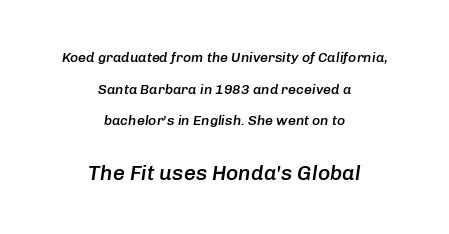
{"italic": "yes", "lean": "right", "slant_degrees": 8, "bold": "semi", "underline": "no", "align": "center", "line_spacing": "loose", "line_spacing_ratio": 2.26, "letter_spacing": "normal", "letter_spacing_em": 0.0, "larger_block": "second", "size_ratio": 1.5, "glyph_px": 21}
